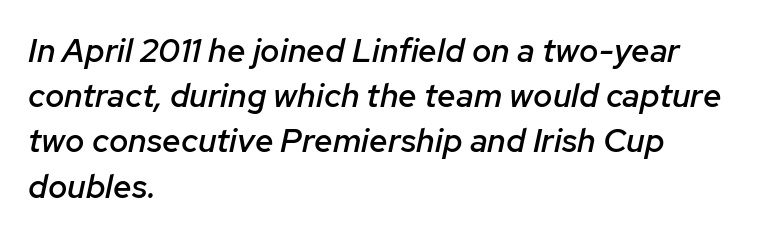
{"italic": "yes", "lean": "right", "slant_degrees": 12, "bold": "semi", "weight": "semibold", "width": "normal", "stroke_contrast": "low", "x_height": "medium", "monospaced": "no", "underline": "no", "align": "left", "line_spacing": "normal", "line_spacing_ratio": 1.37, "letter_spacing": "normal", "letter_spacing_em": 0.0, "glyph_px": 33}
